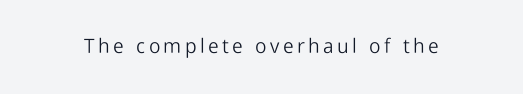
Q: Is the text bold? A: No.
Q: Is the text italic (slanted)? A: No, it is upright.
Q: Is the text underlined? A: No.
